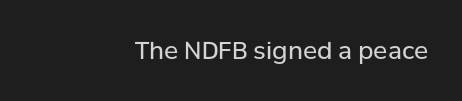
The image shows 24 px text type, upright; set right-aligned, normal letter spacing, not underlined.
